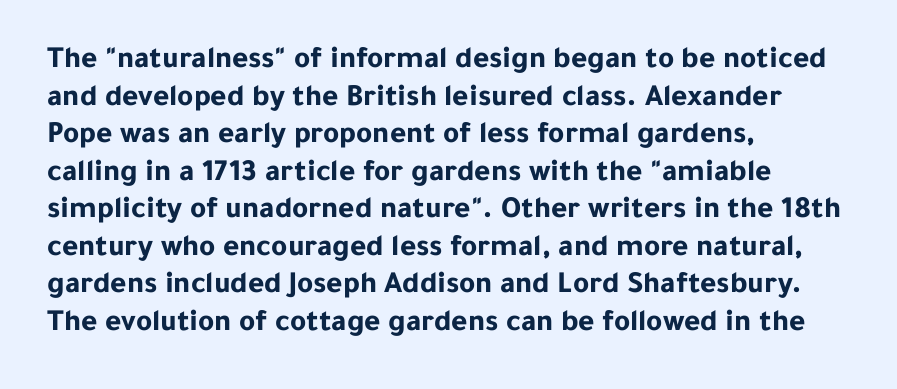
The image shows 31 px bold sans-serif type, upright; set left-aligned, line spacing 1.21x, normal letter spacing, not underlined; low stroke contrast and a medium x-height.
